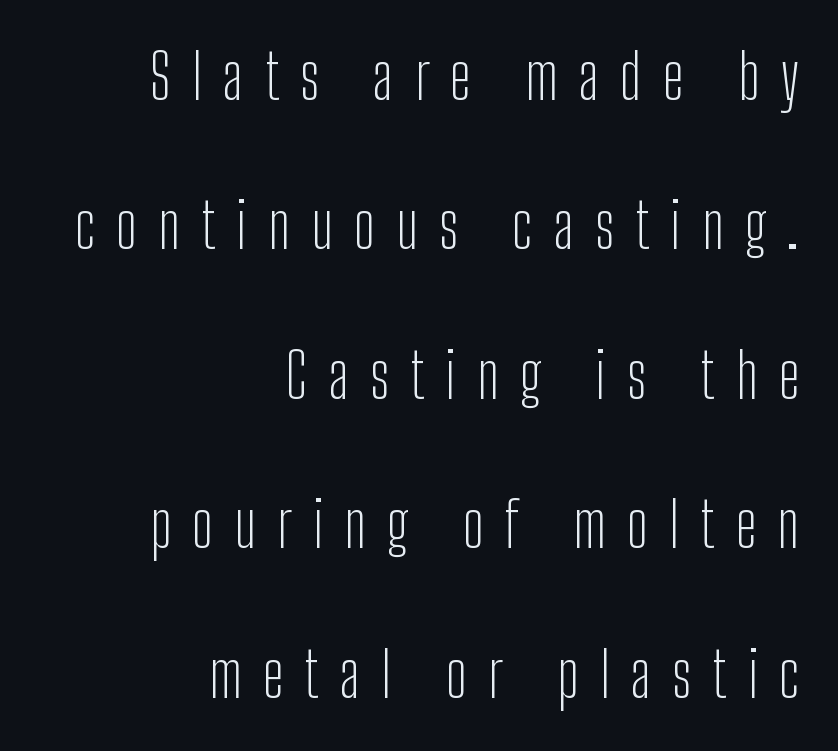
Q: Is the text bold? A: No.
Q: Is the text italic (slanted)? A: No, it is upright.
Q: Is the typeface a serif or a sans-serif typeface? A: Sans-serif.
Q: Is the text underlined? A: No.
Q: How is the paragraph aligned? A: Right-aligned.
Q: Is the spacing between letters normal or unusually wide? A: Unusually wide.
Q: Is the spacing between lines tight, normal or loose? A: Loose.
Q: Width (condensed, normal, or wide)? A: Condensed.
Q: Stroke contrast? A: Low.
Q: x-height? A: Medium.
Q: Monospaced? A: No.
